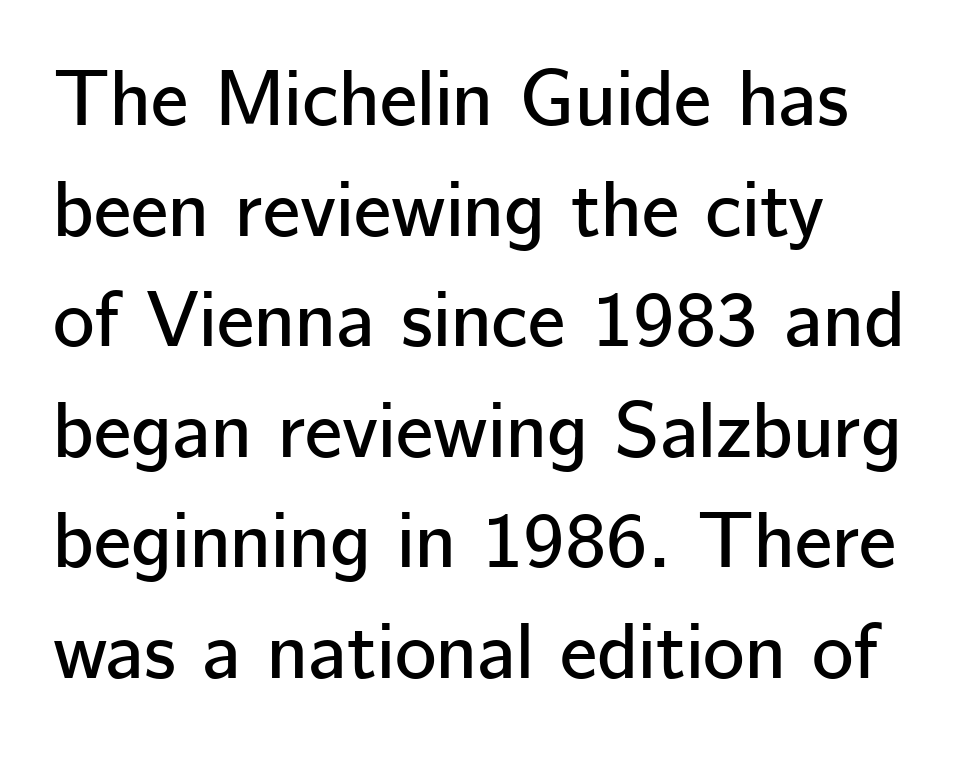
The image shows 79 px sans-serif type, upright; set left-aligned, normal line spacing (1.4x), normal letter spacing, not underlined; low stroke contrast and a medium x-height.
